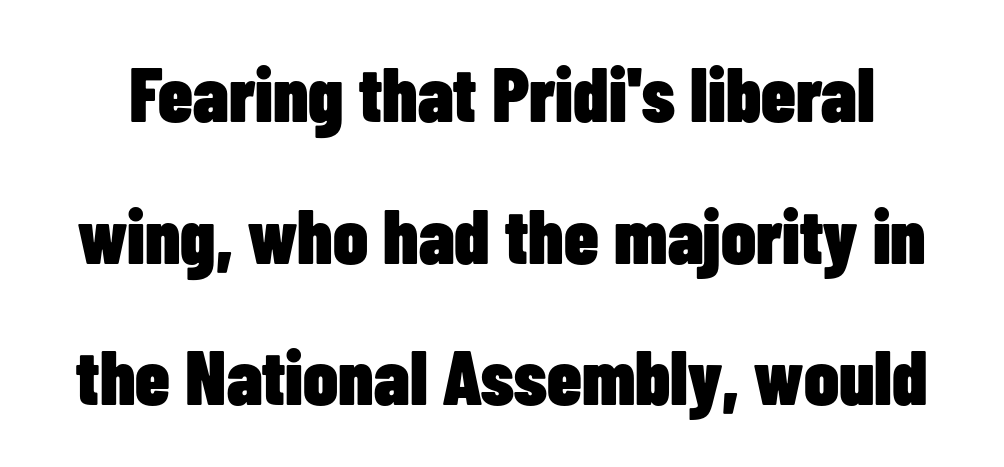
{"serif": "no", "italic": "no", "bold": "yes", "weight": "heavy", "width": "condensed", "stroke_contrast": "low", "x_height": "medium", "monospaced": "no", "underline": "no", "line_spacing_ratio": 1.84, "letter_spacing": "normal", "letter_spacing_em": 0.0, "glyph_px": 77}
